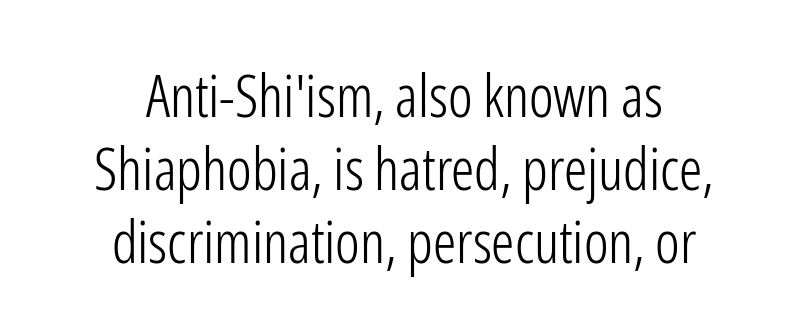
Do the characters align in a grid? No, the font is proportional. Unbolded letterforms with no extra heft. How are the letters spaced? Ordinarily, with no added tracking. Each line is balanced around a shared central axis.
